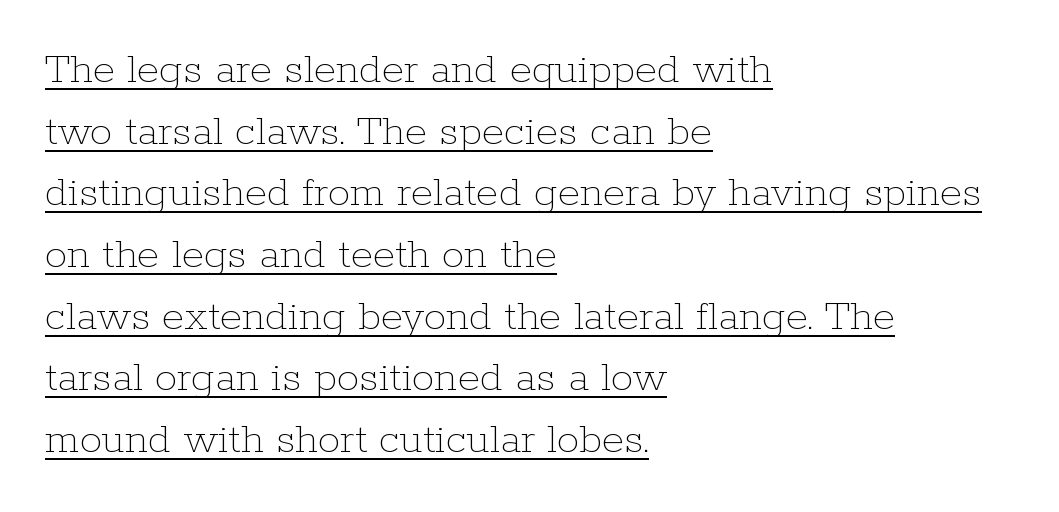
Quick note: underline on. Each new line begins a customary step beneath the previous one. The rendering uses natural spacing where letterforms have individual widths. What stands out about the letter spacing? Nothing — it is the standard amount.
